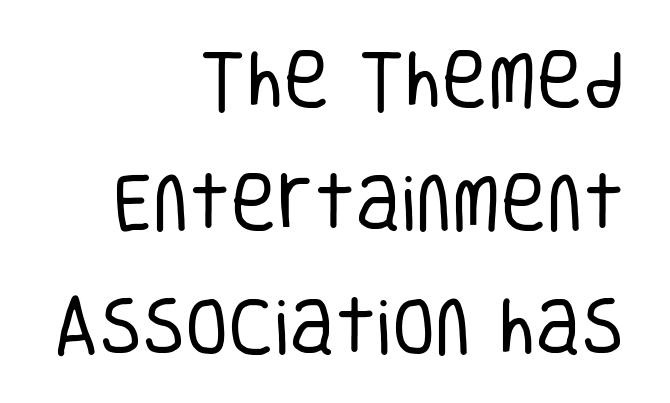
{"serif": "no", "italic": "no", "bold": "no", "weight": "regular", "width": "condensed", "stroke_contrast": "low", "x_height": "large", "monospaced": "no", "underline": "no", "align": "right", "line_spacing": "loose", "line_spacing_ratio": 1.96, "letter_spacing": "normal", "letter_spacing_em": 0.0, "glyph_px": 63}
